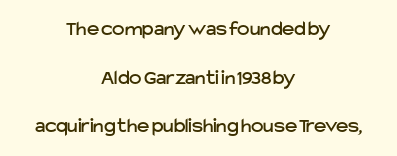
The image shows 21 px text type, upright; set centered, loose line spacing (2.31x), normal letter spacing, not underlined.
